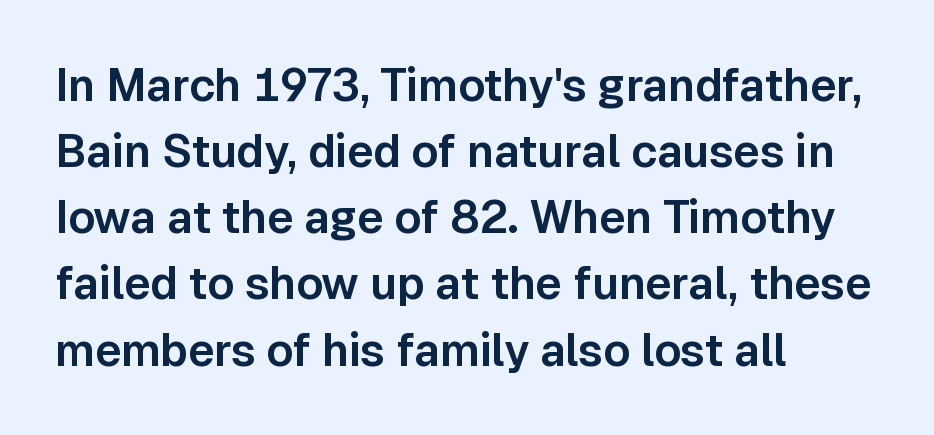
The image shows 45 px sans-serif type, upright; set left-aligned, normal line spacing (1.47x), normal letter spacing, not underlined; low stroke contrast and a medium x-height.
